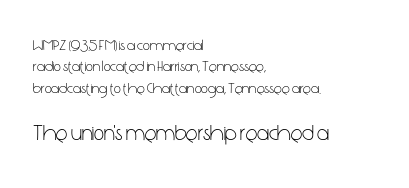
Q: Is the text bold? A: No.
Q: Is the text italic (slanted)? A: No, it is upright.
Q: Is the text underlined? A: No.
Q: How is the paragraph aligned? A: Left-aligned.
Q: Is the spacing between letters normal or unusually wide? A: Normal.
Q: Is the spacing between lines tight, normal or loose? A: Normal.
Q: Which block of text is set in a larger size, the first (top) or the second (bottom)? A: The second (bottom) one.
